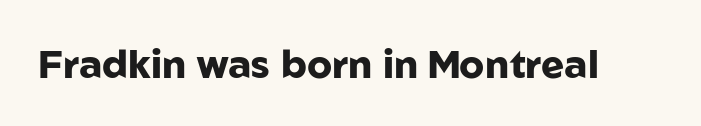
You could not count columns in this text — the font is proportionally spaced. A dark, heavy texture on the line: the type is bold. The space directly below the letters is spotless. Inter-character spacing is left at the font's built-in metrics. These lines are composed in type without serifs.
